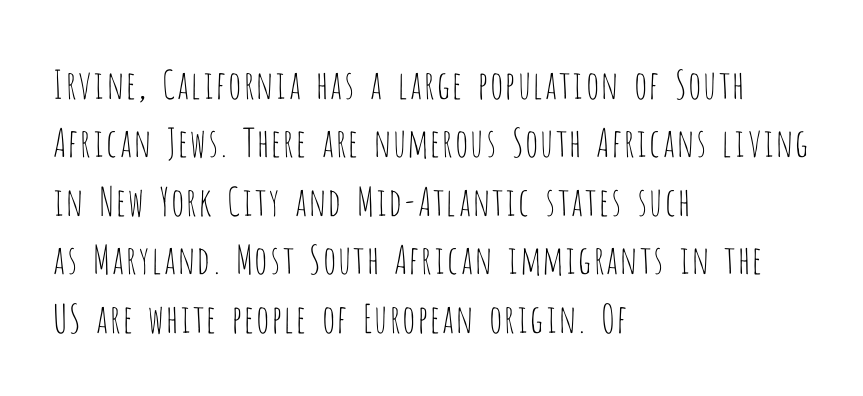
The image shows 39 px thin, condensed sans-serif type, upright; set left-aligned, normal line spacing (1.5x), normal letter spacing, not underlined; low stroke contrast and a large x-height.
